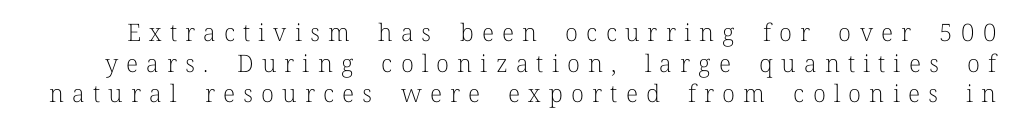
{"italic": "no", "bold": "no", "underline": "no", "line_spacing": "normal", "line_spacing_ratio": 1.28, "letter_spacing": "wide", "letter_spacing_em": 0.34, "glyph_px": 24}
